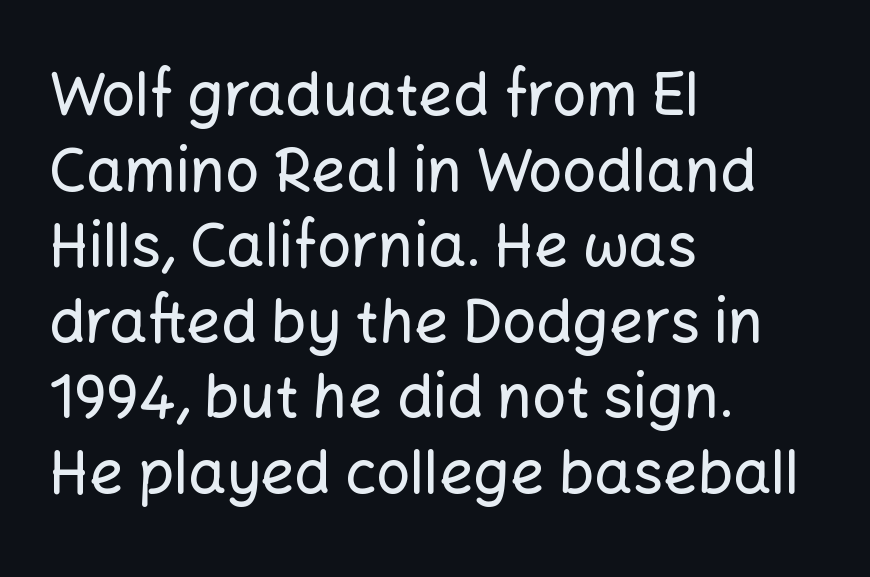
The image shows 60 px sans-serif type, upright; set left-aligned, normal line spacing (1.26x), normal letter spacing, not underlined; low stroke contrast and a medium x-height.
